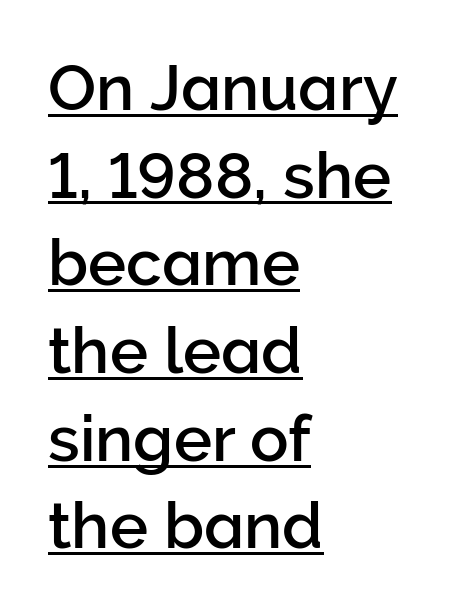
The image shows 64 px sans-serif type, upright; set left-aligned, normal line spacing (1.37x), normal letter spacing, underlined; low stroke contrast and a medium x-height.
